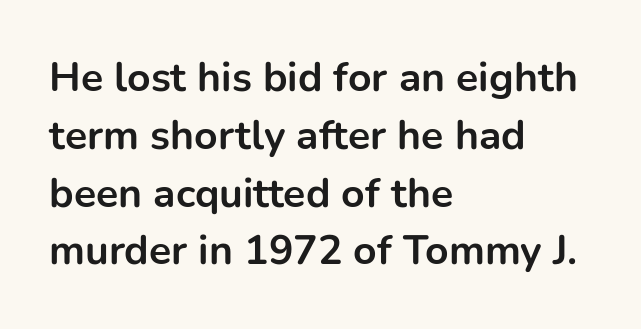
The image shows 41 px bold sans-serif type, upright; set left-aligned, normal line spacing (1.41x), normal letter spacing, not underlined; low stroke contrast and a medium x-height.
